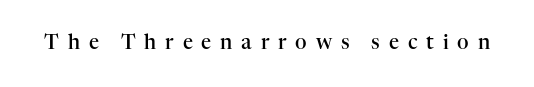
Q: Is the text bold? A: Semi-bold.
Q: Is the text italic (slanted)? A: No, it is upright.
Q: Is the text underlined? A: No.
Q: Is the spacing between letters normal or unusually wide? A: Unusually wide.
